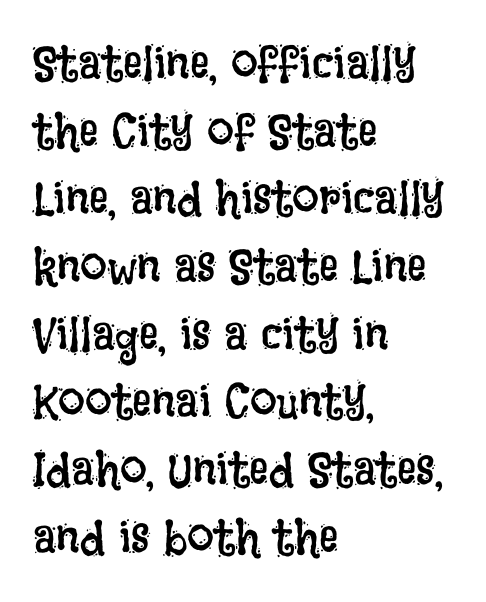
The letters stand straight up with perfectly vertical stems. The glyphs are unaccompanied by any horizontal stroke below them. Which margin do the lines hug? The left one — the right edge is uneven. Is this a fixed-width face? No — the glyphs have proportional, varying widths. Baseline-to-baseline distance is the conventional proportion of letter height.
